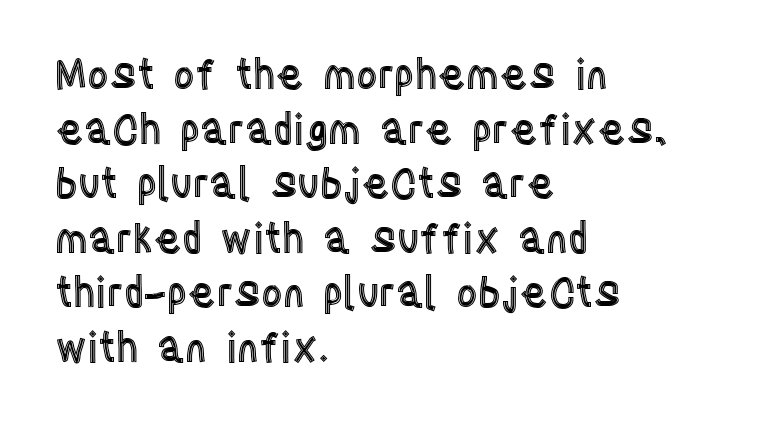
Students, note that the glyphs here touch the page at normal intervals. Horizontally, the lines are justified to the leading edge only. Varying glyph widths throughout — classic text-font behaviour. Rule under the text: the space is simply empty. If you drew a line through each stem, it would be perfectly vertical.
